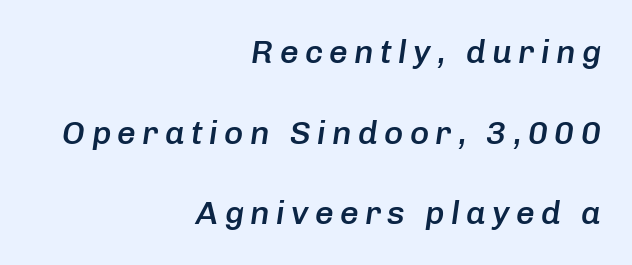
{"italic": "yes", "lean": "right", "slant_degrees": 8, "bold": "semi", "weight": "semibold", "width": "normal", "stroke_contrast": "low", "x_height": "medium", "monospaced": "no", "underline": "no", "align": "right", "line_spacing": "loose", "line_spacing_ratio": 2.44, "glyph_px": 33}
